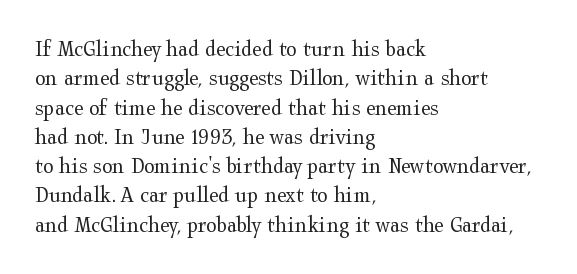
Q: Is the text bold? A: No.
Q: Is the text italic (slanted)? A: No, it is upright.
Q: Is the text underlined? A: No.
Q: How is the paragraph aligned? A: Left-aligned.
Q: Is the spacing between letters normal or unusually wide? A: Normal.
